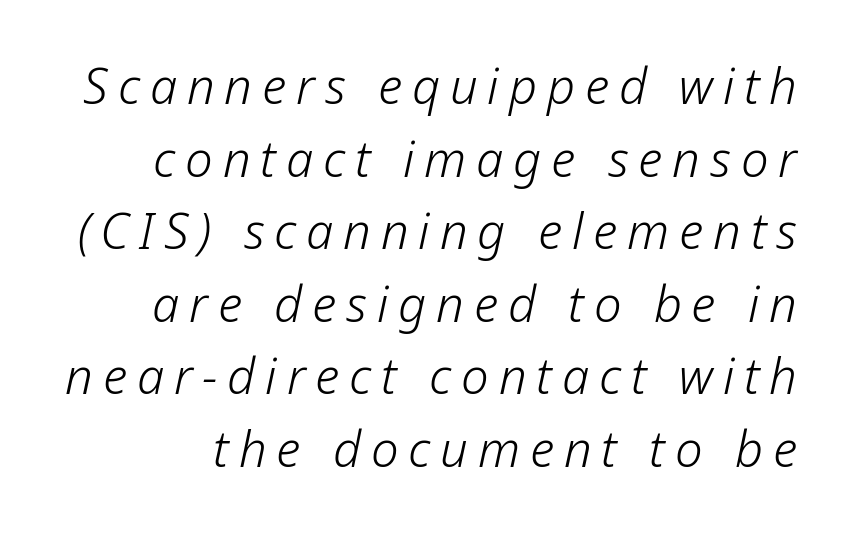
The image shows 49 px light type, italic (leaning right); set normal line spacing (1.48x), unusually wide letter spacing (+0.2 em), not underlined; low stroke contrast and a medium x-height.
